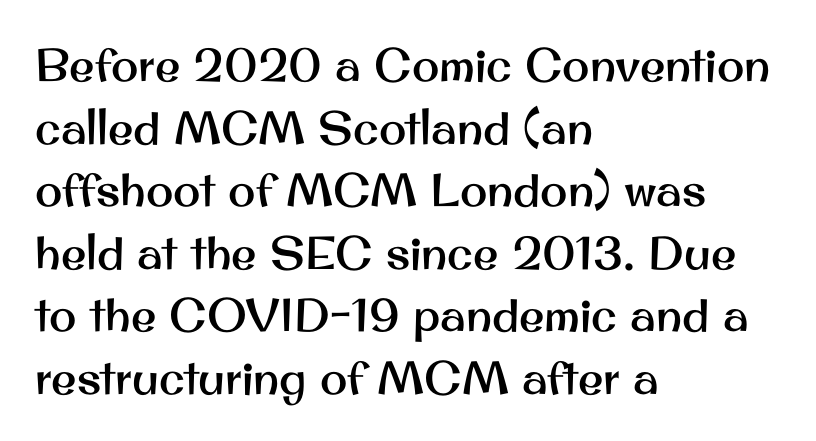
Q: Is the text italic (slanted)? A: No, it is upright.
Q: Is the typeface a serif or a sans-serif typeface? A: Sans-serif.
Q: Is the text underlined? A: No.
Q: How is the paragraph aligned? A: Left-aligned.
Q: Is the spacing between letters normal or unusually wide? A: Normal.
Q: Is the spacing between lines tight, normal or loose? A: Normal.
Q: Width (condensed, normal, or wide)? A: Normal.
Q: Stroke contrast? A: Medium.
Q: x-height? A: Small.
Q: Monospaced? A: No.
